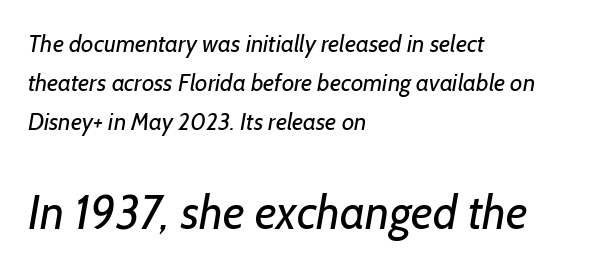
Is the lower block the larger one? Yes — the lower block carries the bigger type. Honestly, there is no underline to notice here at all. Interline gaps are of average width in this sample. You could not count columns in this text — the font is proportionally spaced.
